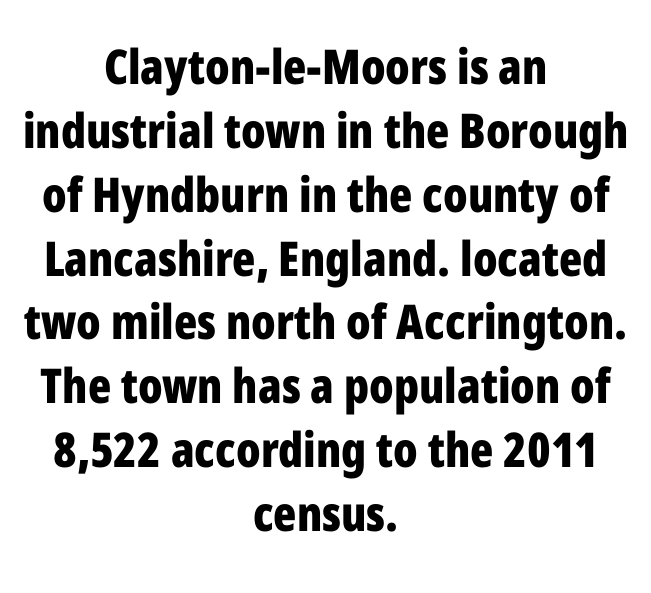
The paragraph shown floats in the horizontal middle. Evenly set lines give the paragraph a standard silhouette. Rule under the text: the space is simply empty. Varying glyph widths throughout — classic text-font behaviour.
